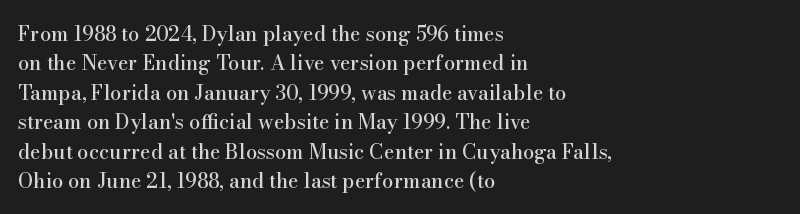
The image shows 20 px text type, upright; set left-aligned, normal line spacing (1.47x), normal letter spacing, not underlined.
